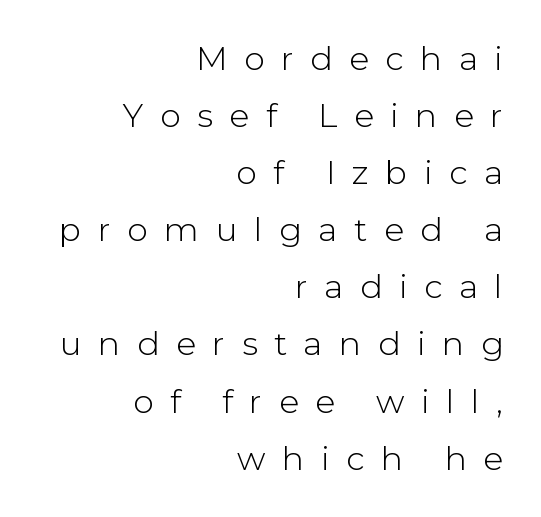
{"serif": "no", "italic": "no", "bold": "no", "weight": "light", "width": "normal", "stroke_contrast": "low", "x_height": "medium", "monospaced": "no", "underline": "no", "align": "right", "line_spacing_ratio": 1.73, "letter_spacing": "wide", "letter_spacing_em": 0.5, "glyph_px": 33}
